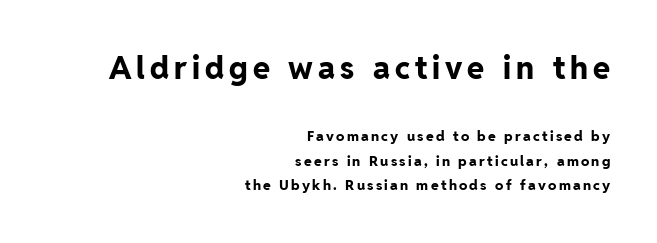
You could not count columns in this text — the font is proportionally spaced. Notice how the passage keeps a crisp vertical edge on the right only. This rendering features lettering with no underline. Ordinary non-slanted type is in use.
